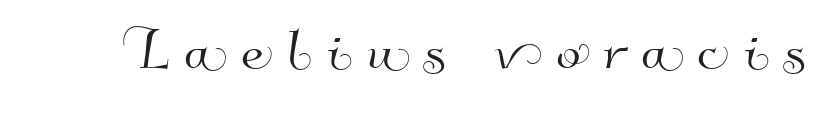
The image shows 73 px sans-serif type; set unusually wide letter spacing (+0.2 em), not underlined; high stroke contrast and a small x-height.
